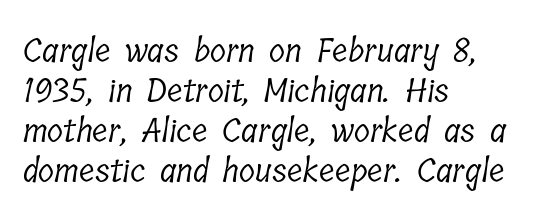
Letters have the restrained weight of plain body copy at most. Old-style or modern, the face here clearly has serifs. Beneath every word, the page is bare. Words appear dense and cohesive because spacing is normal.
